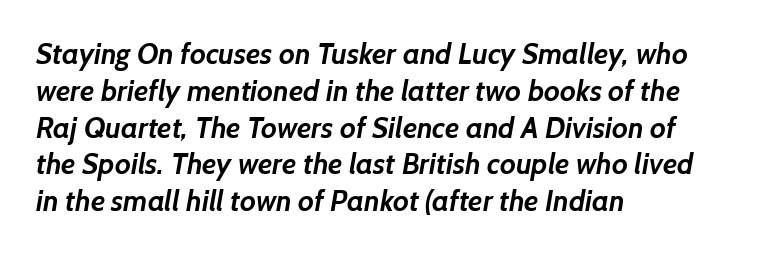
The characters look thick and weighty, a clear bold. Glance below the letters and you will spot only blank space. The face used here is a sans, in the tradition of grotesques and geometrics. These lines keep a tight, regular rhythm from letter to letter. These lines are set flush left with a ragged right edge. Each new line begins a customary step beneath the previous one.
